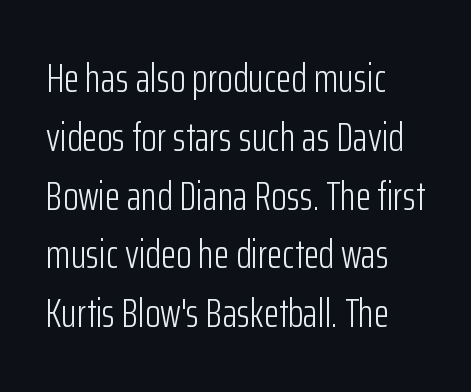
Italic: no, the glyphs are upright roman. Lines of text with bare space underneath. The leading is moderate, giving the passage an even texture. The paragraph has a hard left edge and a soft right edge. On a weight scale, this lands at 450 or below.
